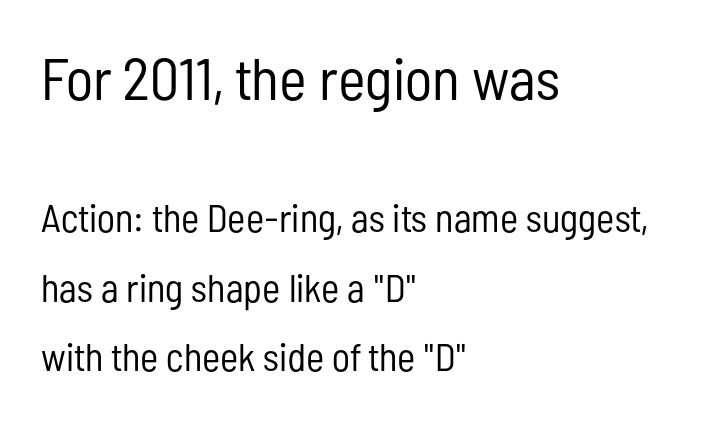
{"serif": "no", "italic": "no", "bold": "no", "weight": "regular", "width": "condensed", "stroke_contrast": "low", "x_height": "medium", "monospaced": "no", "underline": "no", "align": "left", "line_spacing_ratio": 1.78, "letter_spacing": "normal", "letter_spacing_em": 0.0, "larger_block": "first", "size_ratio": 1.51, "glyph_px": 59}
